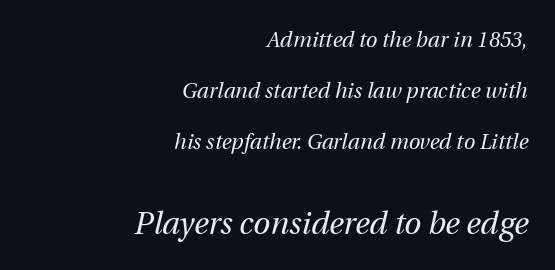
Spacing verdict: proportional, widths tailored to each character. Scale increases going downward across the two blocks. Each new line begins a long way beneath the previous one. A bare baseline throughout the passage. Nothing heavy about these letters — not bold at all.
